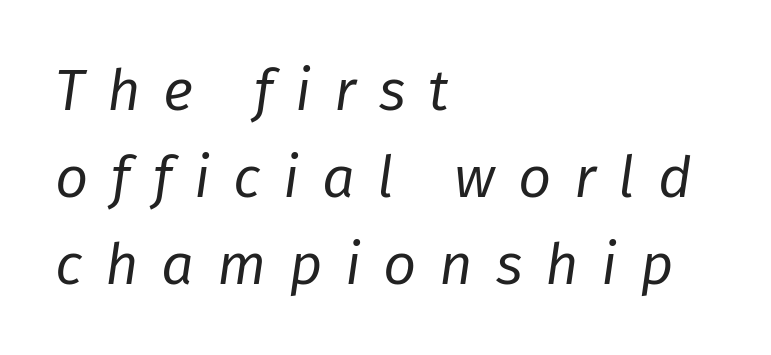
The image shows 58 px regular-weight type, italic (leaning right); set left-aligned, normal line spacing (1.5x), unusually wide letter spacing (+0.39 em), not underlined; low stroke contrast and a medium x-height.
